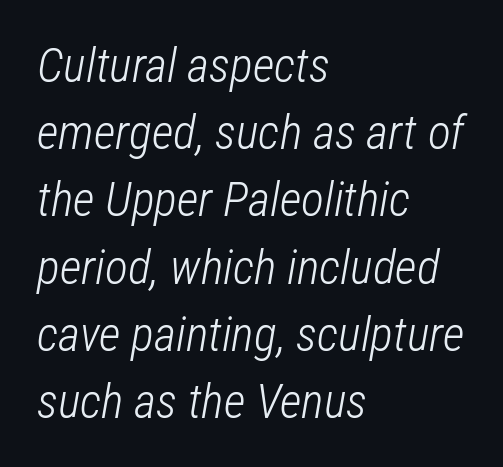
Q: Is the text bold? A: No.
Q: Is the text italic (slanted)? A: Yes, it leans right by about 12 degrees.
Q: Is the text underlined? A: No.
Q: How is the paragraph aligned? A: Left-aligned.
Q: Is the spacing between letters normal or unusually wide? A: Normal.
Q: Is the spacing between lines tight, normal or loose? A: Normal.
Q: Width (condensed, normal, or wide)? A: Condensed.
Q: Stroke contrast? A: Low.
Q: x-height? A: Medium.
Q: Monospaced? A: No.
